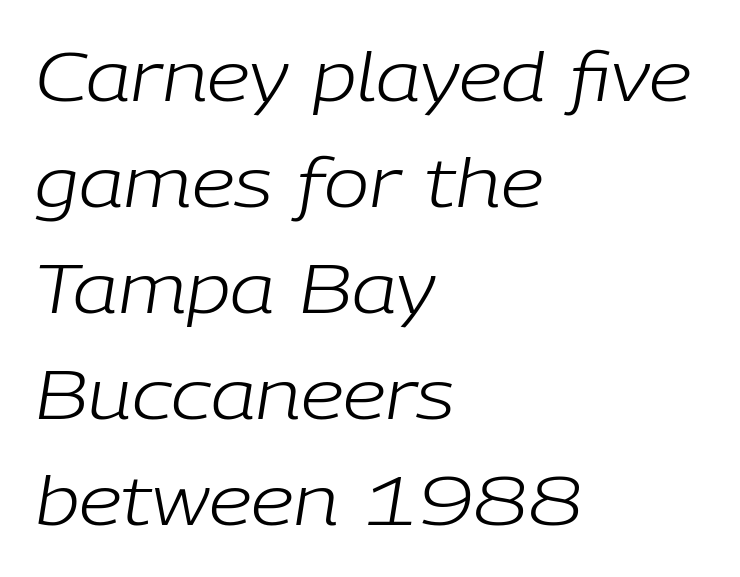
What stands out about the letter spacing? Nothing — it is the standard amount. This block has exactly the height ordinary leading produces. Note the varied advance widths — an 'i' is clearly narrower than an 'm'. Italic? Definitely — the glyphs are oblique. Weight: not bold — regular or lighter. Notice how the passage keeps a crisp vertical edge on the left only.
